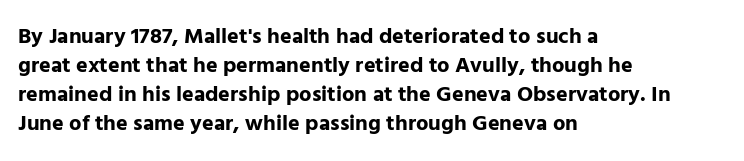
{"italic": "no", "bold": "yes", "underline": "no", "align": "left", "line_spacing": "normal", "line_spacing_ratio": 1.32, "letter_spacing": "normal", "letter_spacing_em": 0.0, "glyph_px": 22}
